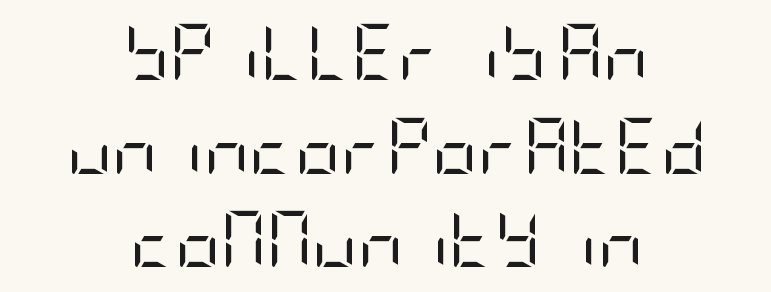
{"serif": "no", "italic": "no", "bold": "no", "weight": "regular", "width": "condensed", "stroke_contrast": "low", "x_height": "large", "underline": "no", "align": "center", "line_spacing": "normal", "line_spacing_ratio": 1.67, "letter_spacing": "normal", "letter_spacing_em": 0.0, "glyph_px": 56}
